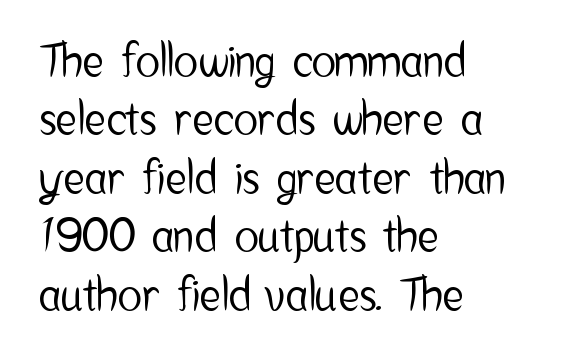
The image shows 45 px condensed sans-serif type, upright; set left-aligned, normal line spacing (1.3x), normal letter spacing, not underlined; low stroke contrast and a medium x-height.
